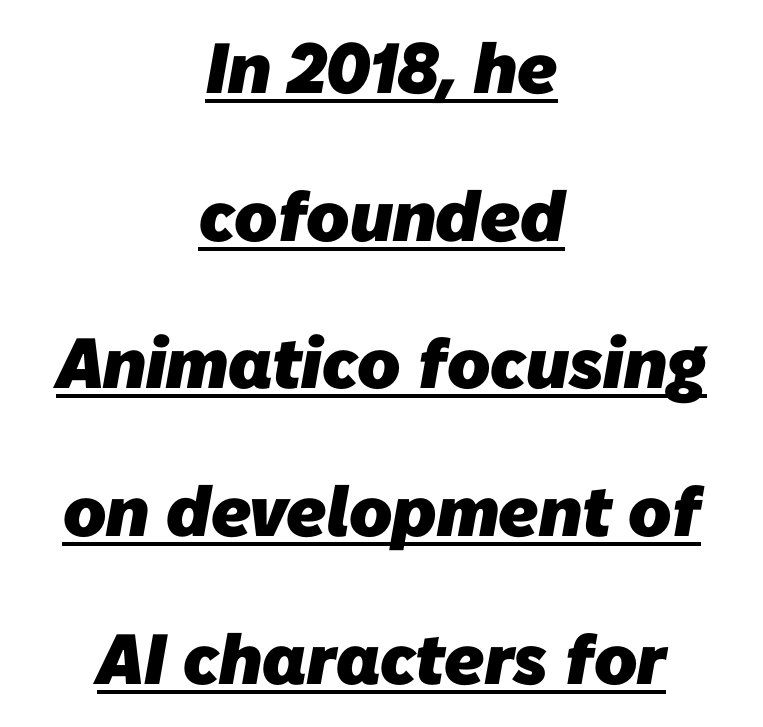
The image shows 71 px heavy sans-serif type; set centered, loose line spacing (2.08x), normal letter spacing, underlined; low stroke contrast and a medium x-height.
